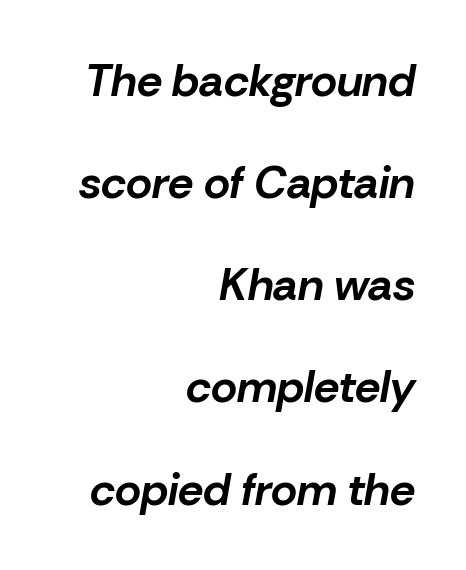
The image shows 45 px bold type, italic (leaning right); set right-aligned, loose line spacing (2.27x), normal letter spacing, not underlined; low stroke contrast and a medium x-height.
